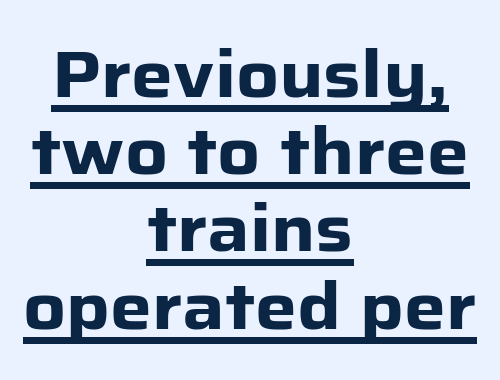
Q: Is the text bold? A: Yes.
Q: Is the text italic (slanted)? A: No, it is upright.
Q: Is the typeface a serif or a sans-serif typeface? A: Sans-serif.
Q: Is the text underlined? A: Yes.
Q: How is the paragraph aligned? A: Centered.
Q: Is the spacing between letters normal or unusually wide? A: Normal.
Q: Width (condensed, normal, or wide)? A: Normal.
Q: Stroke contrast? A: Low.
Q: x-height? A: Medium.
Q: Monospaced? A: No.
